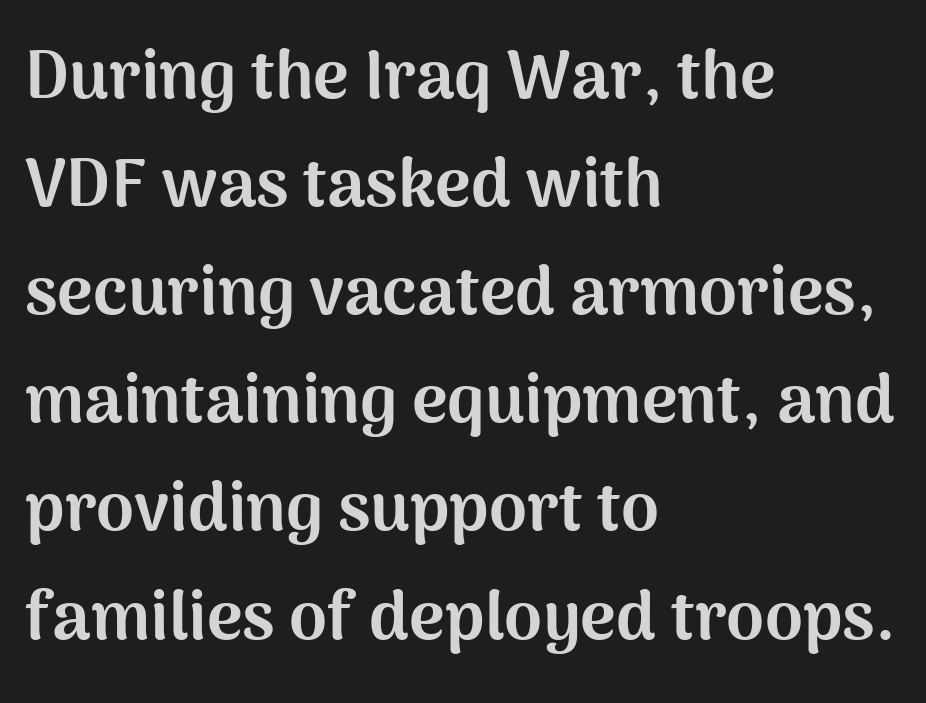
{"serif": "no", "italic": "no", "bold": "yes", "weight": "bold", "width": "normal", "stroke_contrast": "medium", "x_height": "medium", "monospaced": "no", "underline": "no", "align": "left", "line_spacing": "normal", "line_spacing_ratio": 1.59, "letter_spacing": "normal", "letter_spacing_em": 0.0, "glyph_px": 68}
